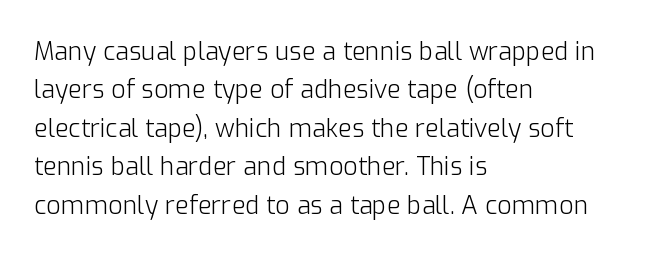
{"italic": "no", "bold": "no", "underline": "no", "align": "left", "line_spacing": "normal", "line_spacing_ratio": 1.54, "letter_spacing": "normal", "letter_spacing_em": 0.0, "glyph_px": 25}
